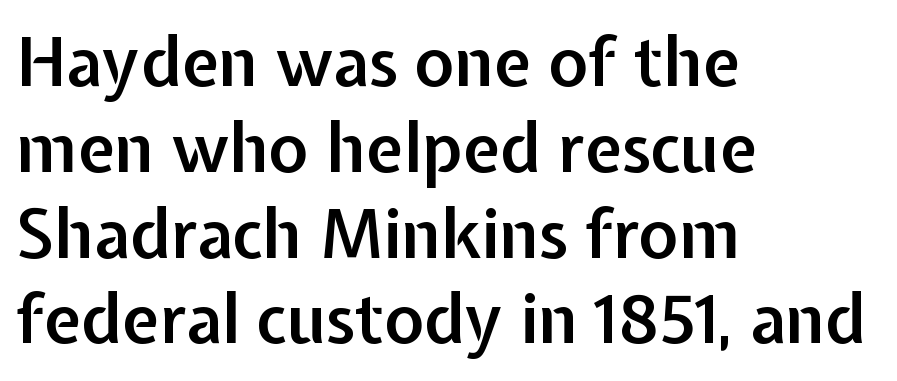
A typesetter would mark this as roman, not italic. A somewhat darkened texture: the type is semibold rather than bold. These lines are set flush left with a ragged right edge. Here the designer chose a conventional face with non-uniform glyph widths.
